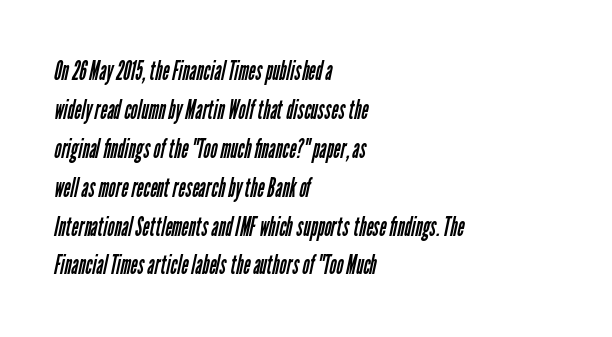
Q: Is the text bold? A: No.
Q: Is the text underlined? A: No.
Q: How is the paragraph aligned? A: Left-aligned.
Q: Is the spacing between letters normal or unusually wide? A: Normal.
Q: Is the spacing between lines tight, normal or loose? A: Normal.
